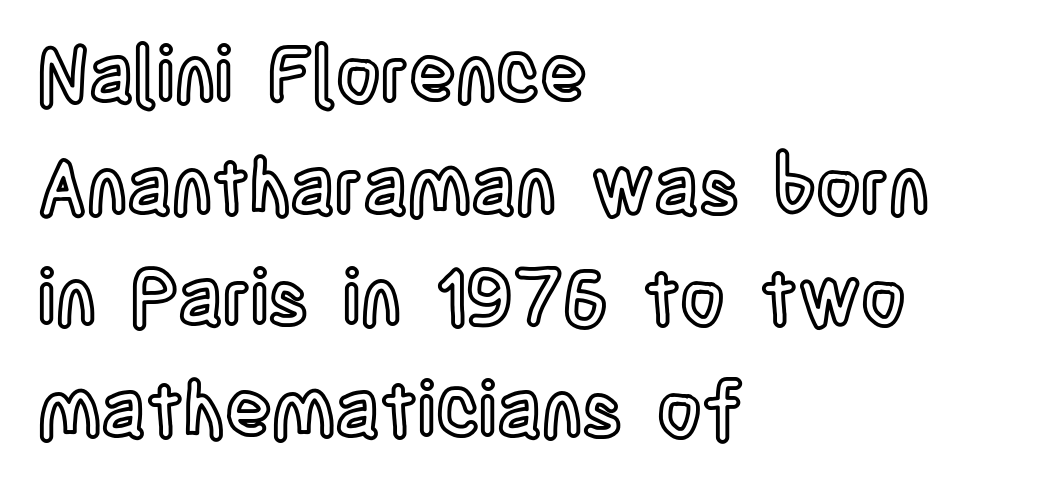
Q: Is the text italic (slanted)? A: No, it is upright.
Q: Is the text underlined? A: No.
Q: How is the paragraph aligned? A: Left-aligned.
Q: Is the spacing between letters normal or unusually wide? A: Normal.
Q: Is the spacing between lines tight, normal or loose? A: Normal.
Q: Width (condensed, normal, or wide)? A: Condensed.
Q: x-height? A: Large.
Q: Monospaced? A: No.
